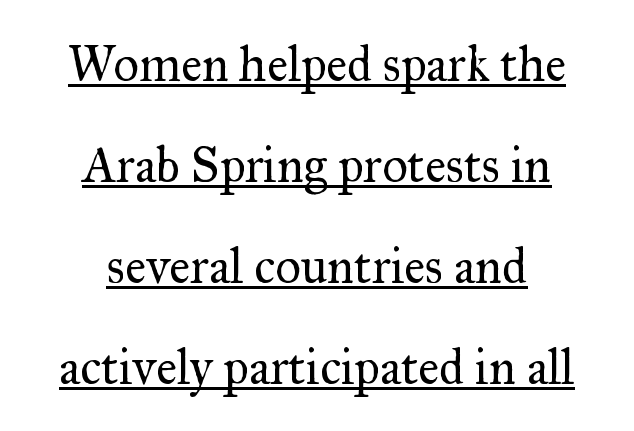
The image shows 50 px regular-weight serif type, upright; set centered, loose line spacing (2.02x), normal letter spacing, underlined; medium stroke contrast and a small x-height.
